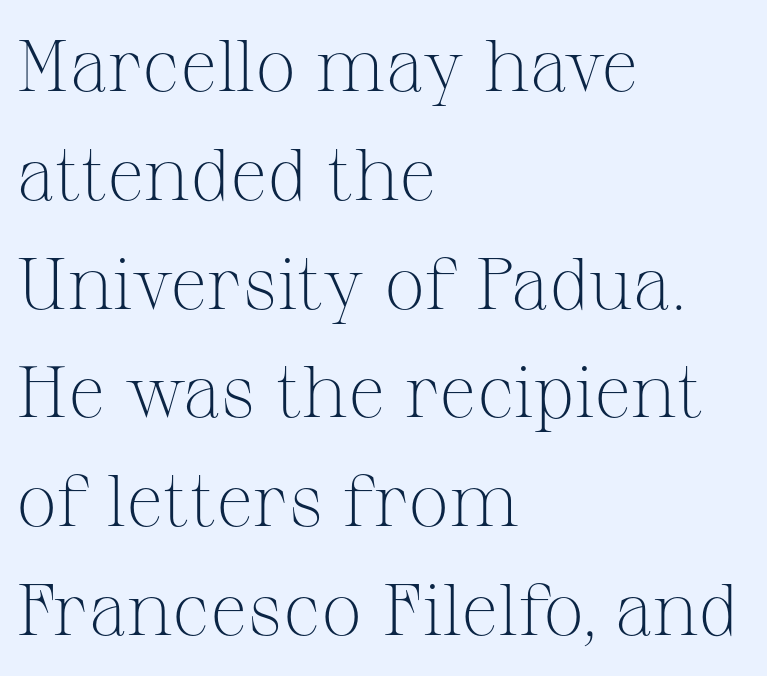
A typesetter would mark this as roman, not italic. The passage shown is typed in a proportional face where columns would drift. Successive baselines arrive at the customary interval. The compositor pushed each line to the left boundary.
